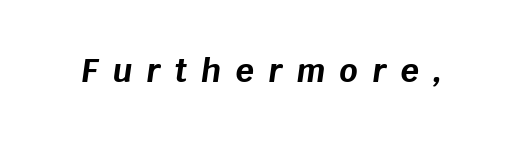
Glance below the letters and you will spot only blank space. The whole block is typeset with a tilt. Students, note that the glyphs here are deliberately spaced far apart. A typesetter would call this proportional, since set widths differ per character.
